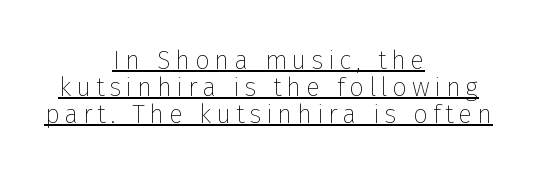
{"italic": "no", "bold": "no", "underline": "yes", "align": "center", "line_spacing": "tight", "line_spacing_ratio": 1.04, "glyph_px": 26}
